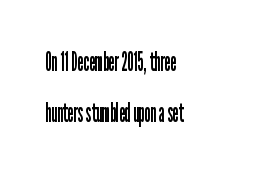
Q: Is the text bold? A: No.
Q: Is the text italic (slanted)? A: No, it is upright.
Q: Is the text underlined? A: No.
Q: How is the paragraph aligned? A: Left-aligned.
Q: Is the spacing between letters normal or unusually wide? A: Normal.
Q: Is the spacing between lines tight, normal or loose? A: Loose.
